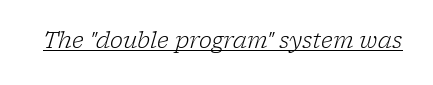
The image shows 22 px text type, italic (leaning right); set normal letter spacing, underlined.
